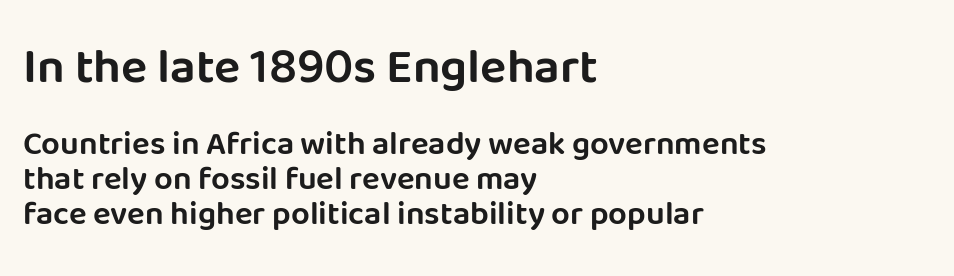
Typographically, this falls in the sans-serif category. Bigger letters appear in the top chunk; the bottom chunk is reduced. Here the designer chose a conventional face with non-uniform glyph widths. The gap between lines stays unmarked.
